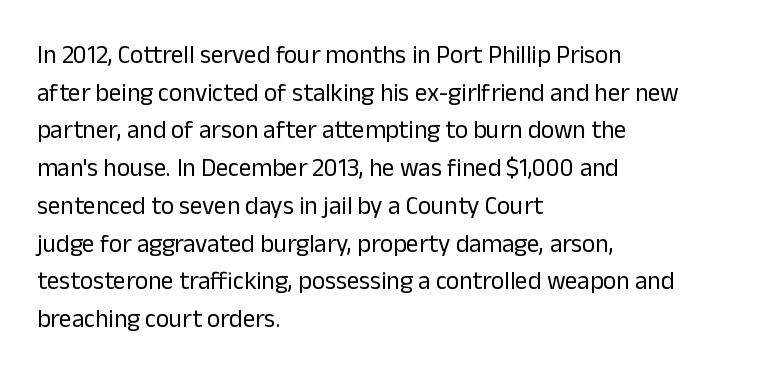
The face used here is rendered with its standard letterfit. Just letters on the line, the space beneath them empty. Caption: face not bold, strokes unweighted. Line spacing here is normal.
